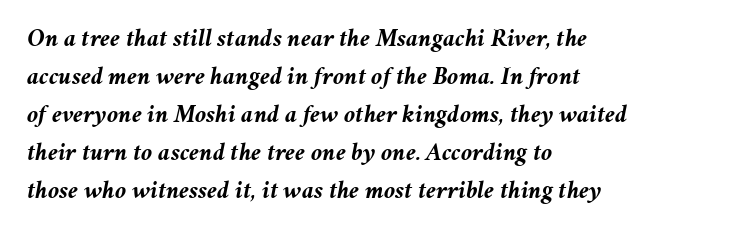
{"italic": "yes", "lean": "right", "slant_degrees": 11, "bold": "yes", "underline": "no", "align": "left", "line_spacing": "normal", "line_spacing_ratio": 1.52, "letter_spacing": "normal", "letter_spacing_em": 0.0, "glyph_px": 25}
